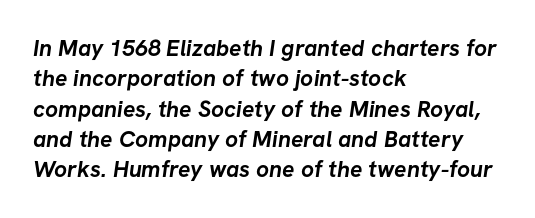
Q: Is the text bold? A: Yes.
Q: Is the text underlined? A: No.
Q: How is the paragraph aligned? A: Left-aligned.
Q: Is the spacing between letters normal or unusually wide? A: Normal.
Q: Is the spacing between lines tight, normal or loose? A: Normal.
